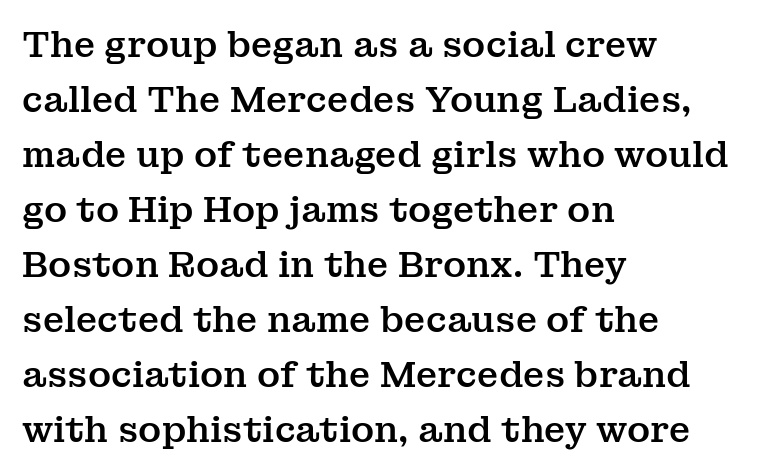
A classic flush-left, rag-right setting is used for this passage. Normally led — the rows are evenly, conventionally spaced. Stroke terminals: seriffed. The horizontal fit of the characters is conventional and even.
